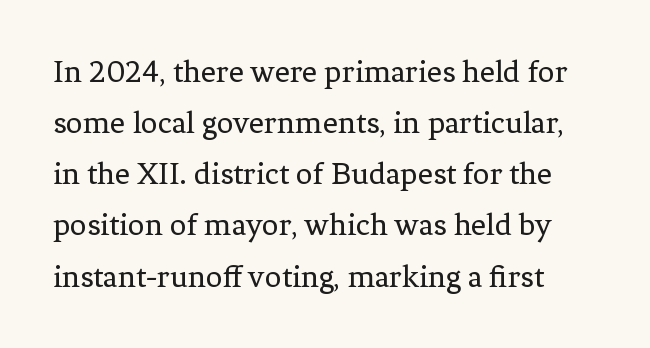
The image shows 33 px regular-weight serif type, upright; set normal line spacing (1.55x), normal letter spacing, not underlined; low stroke contrast and a medium x-height.
